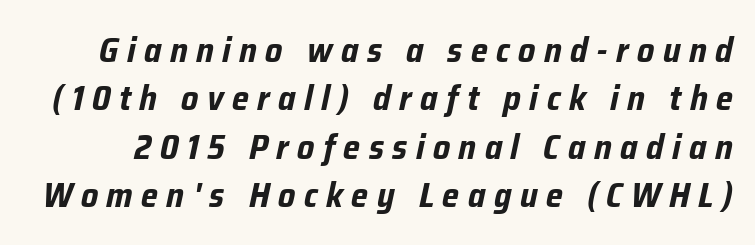
The image shows 35 px bold, condensed type, italic (leaning right); set normal line spacing (1.38x), unusually wide letter spacing (+0.24 em), not underlined; low stroke contrast and a medium x-height.
